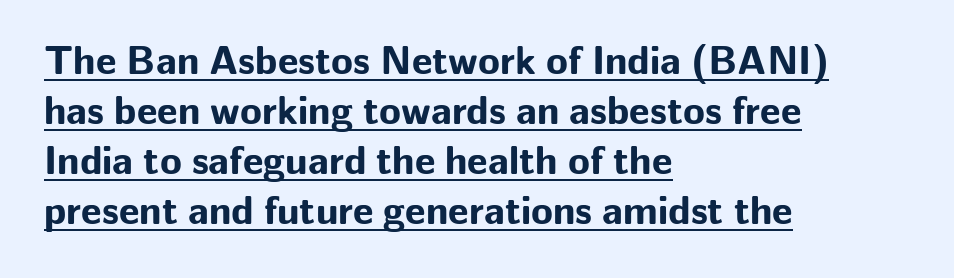
{"serif": "no", "italic": "no", "bold": "yes", "weight": "bold", "width": "normal", "stroke_contrast": "low", "x_height": "medium", "monospaced": "no", "underline": "yes", "align": "left", "line_spacing": "normal", "line_spacing_ratio": 1.25, "letter_spacing": "normal", "letter_spacing_em": 0.0, "glyph_px": 40}
